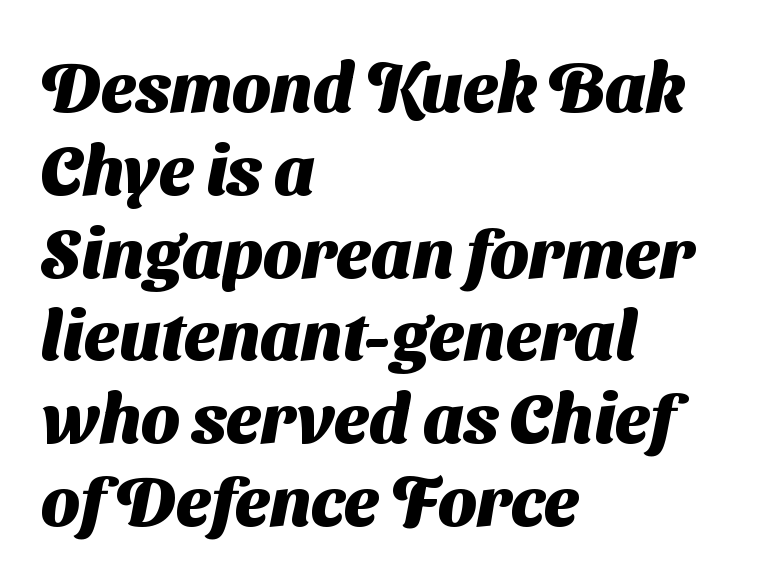
Weight: bold. There is no visible air inserted between adjacent glyphs. These lines are composed in type without serifs. Varying glyph widths throughout — classic text-font behaviour.
